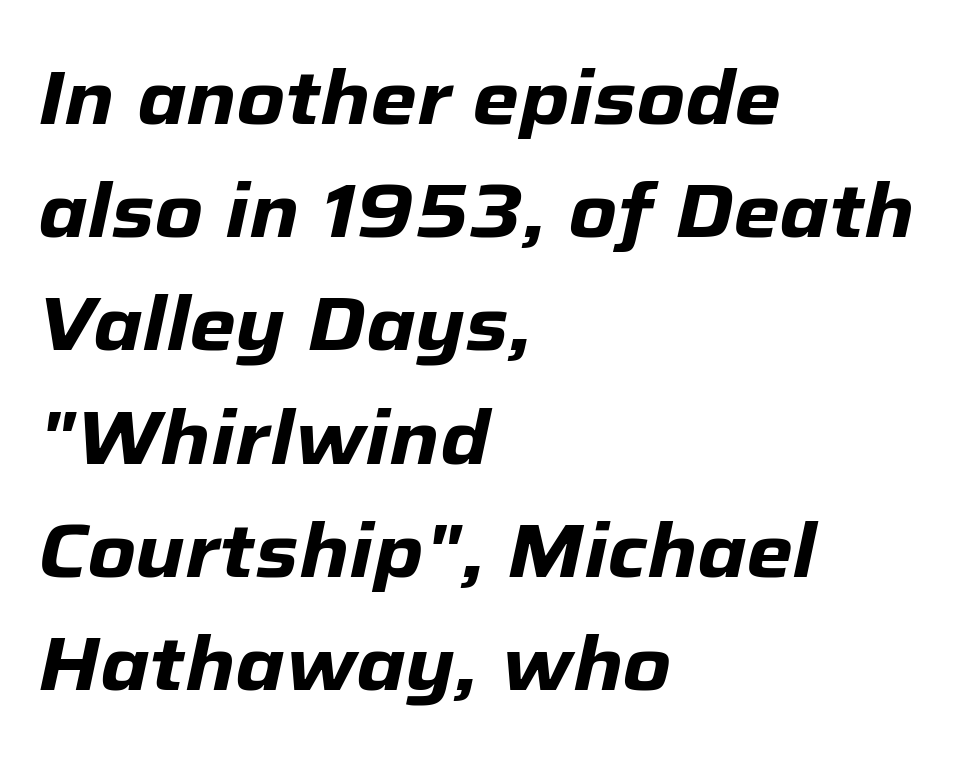
Q: Is the text bold? A: Yes.
Q: Is the text italic (slanted)? A: Yes, it leans right by about 12 degrees.
Q: Is the text underlined? A: No.
Q: How is the paragraph aligned? A: Left-aligned.
Q: Is the spacing between letters normal or unusually wide? A: Normal.
Q: Is the spacing between lines tight, normal or loose? A: Normal.
Q: Width (condensed, normal, or wide)? A: Normal.
Q: Stroke contrast? A: Low.
Q: x-height? A: Medium.
Q: Monospaced? A: No.
